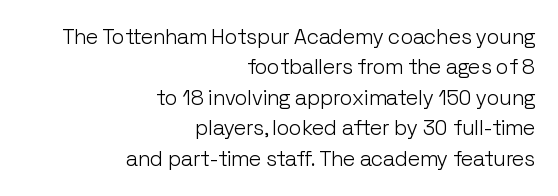
The image shows 21 px text type, upright; set right-aligned, normal line spacing (1.45x), normal letter spacing, not underlined.
